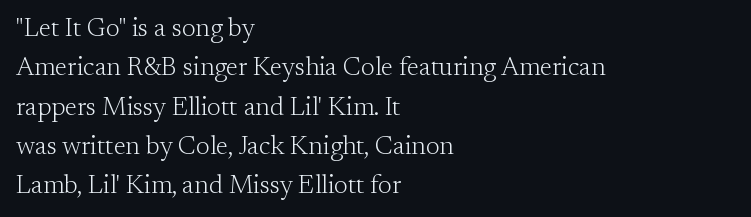
Q: Is the text bold? A: No.
Q: Is the text italic (slanted)? A: No, it is upright.
Q: Is the text underlined? A: No.
Q: How is the paragraph aligned? A: Left-aligned.
Q: Is the spacing between letters normal or unusually wide? A: Normal.
Q: Is the spacing between lines tight, normal or loose? A: Normal.
